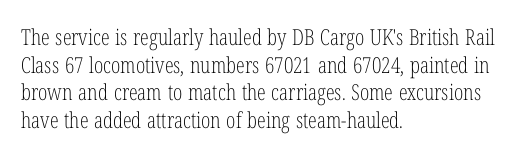
The image shows 22 px text type, upright; set left-aligned, normal line spacing (1.26x), normal letter spacing, not underlined.
